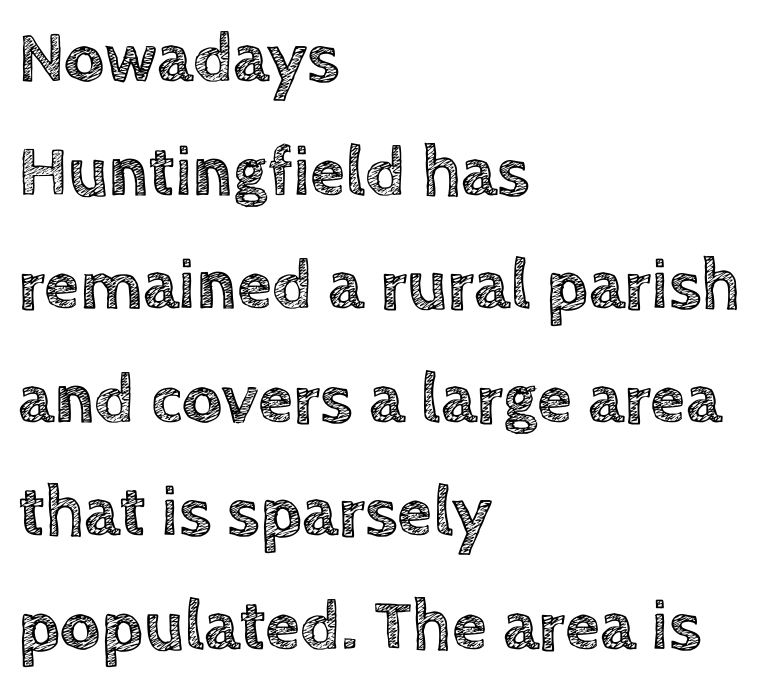
Q: Is the text italic (slanted)? A: No, it is upright.
Q: Is the text underlined? A: No.
Q: How is the paragraph aligned? A: Left-aligned.
Q: Is the spacing between letters normal or unusually wide? A: Normal.
Q: Is the spacing between lines tight, normal or loose? A: Normal.
Q: Width (condensed, normal, or wide)? A: Normal.
Q: x-height? A: Large.
Q: Monospaced? A: No.
